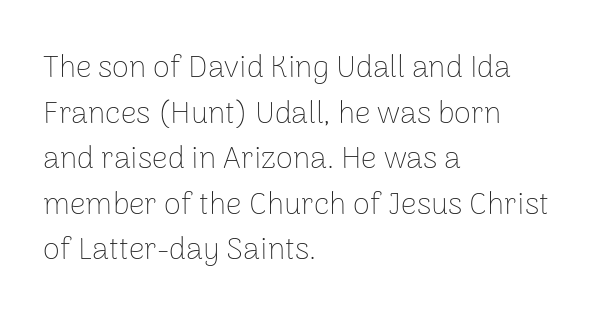
Decoration check: the copy has no underline. You could call the tracking neutral — neither tight nor loose. The typesetting does not lean heavy: it is not bold. The face used here is a sans, in the tradition of grotesques and geometrics.
